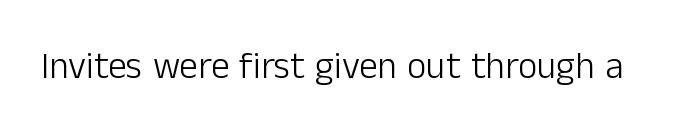
The image shows 37 px light sans-serif type, upright; set normal letter spacing, not underlined; low stroke contrast and a medium x-height.
